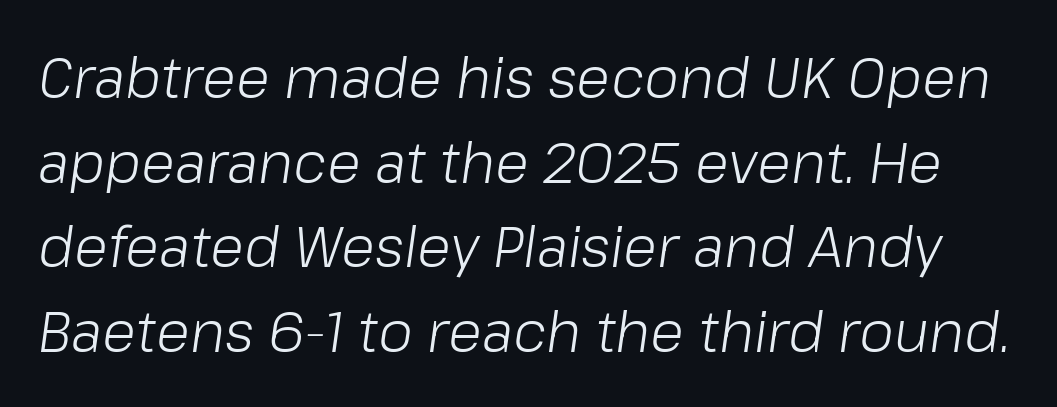
{"italic": "yes", "lean": "right", "slant_degrees": 8, "bold": "no", "weight": "light", "width": "normal", "stroke_contrast": "low", "x_height": "medium", "monospaced": "no", "underline": "no", "line_spacing": "normal", "line_spacing_ratio": 1.51, "letter_spacing": "normal", "letter_spacing_em": 0.0, "glyph_px": 56}
